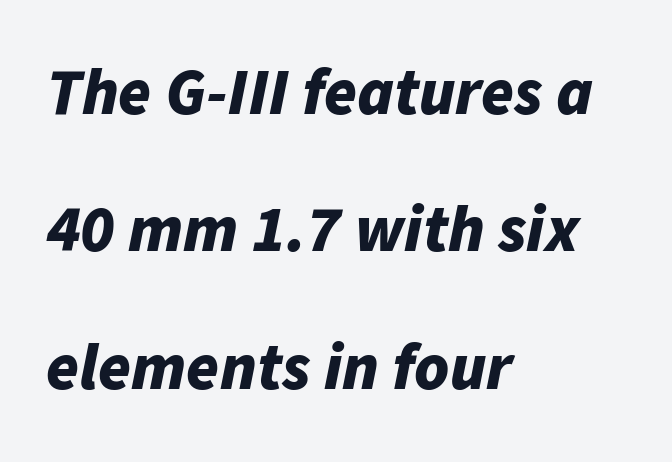
The image shows 66 px bold type, italic (leaning right); set left-aligned, loose line spacing (2.08x), normal letter spacing, not underlined; low stroke contrast and a medium x-height.
